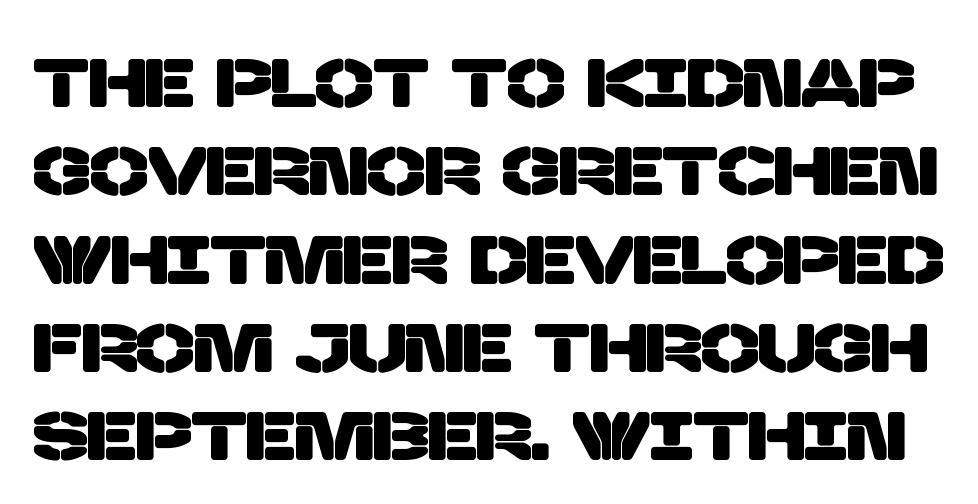
Evenly set lines give the paragraph a standard silhouette. These lines are rendered in a variable-pitch font. Descender tails drop into unmarked territory. You can tell from the bare stems that sans-serif type was used. Spacing between characters is what you'd get straight out of the box.
